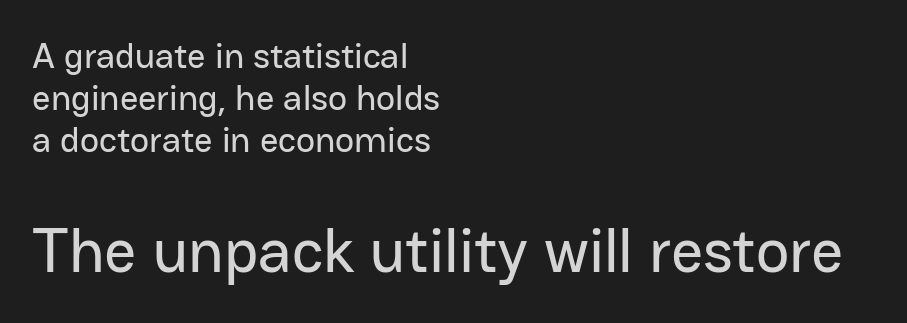
The image shows 63 px sans-serif type, upright; set left-aligned, line spacing 1.17x, normal letter spacing, not underlined; the second (bottom) block is 1.75x larger; low stroke contrast and a medium x-height.
